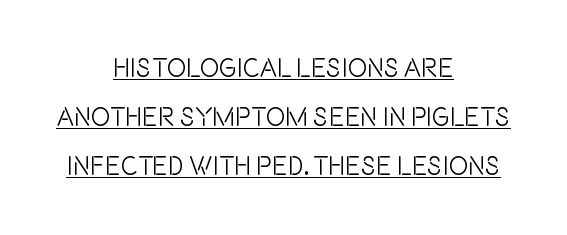
Notice how the stems are strictly vertical — no italics here. The lines are quadded center. Emphasis is given by a line drawn under the lettering. The tracking reads as untouched default to a designer's eye.
